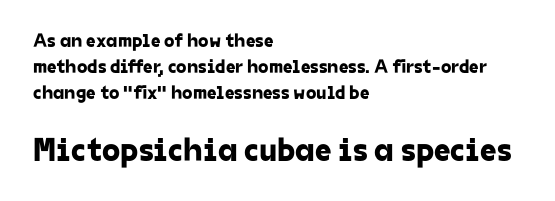
{"serif": "no", "width": "normal", "stroke_contrast": "low", "x_height": "medium", "monospaced": "no", "underline": "no", "align": "left", "line_spacing": "normal", "line_spacing_ratio": 1.36, "letter_spacing": "normal", "letter_spacing_em": 0.0, "larger_block": "second", "size_ratio": 1.74, "glyph_px": 33}
